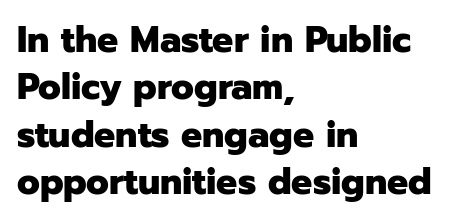
The image shows 37 px heavy sans-serif type, upright; set left-aligned, normal line spacing (1.28x), normal letter spacing, not underlined; low stroke contrast and a medium x-height.
